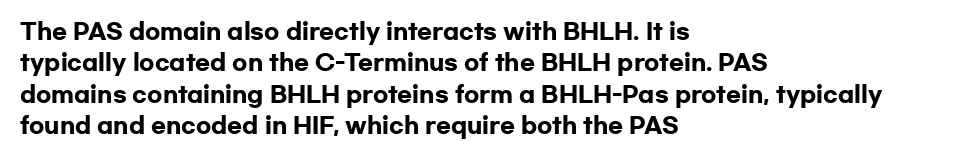
Q: Is the text bold? A: Yes.
Q: Is the text italic (slanted)? A: No, it is upright.
Q: Is the text underlined? A: No.
Q: How is the paragraph aligned? A: Left-aligned.
Q: Is the spacing between letters normal or unusually wide? A: Normal.
Q: Is the spacing between lines tight, normal or loose? A: Normal.
